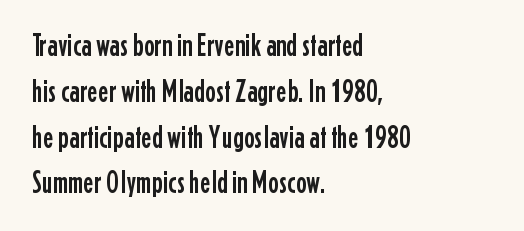
Q: Is the text italic (slanted)? A: No, it is upright.
Q: Is the typeface a serif or a sans-serif typeface? A: Sans-serif.
Q: Is the text underlined? A: No.
Q: How is the paragraph aligned? A: Left-aligned.
Q: Is the spacing between letters normal or unusually wide? A: Normal.
Q: Is the spacing between lines tight, normal or loose? A: Normal.
Q: Width (condensed, normal, or wide)? A: Condensed.
Q: Stroke contrast? A: Low.
Q: x-height? A: Medium.
Q: Monospaced? A: No.
